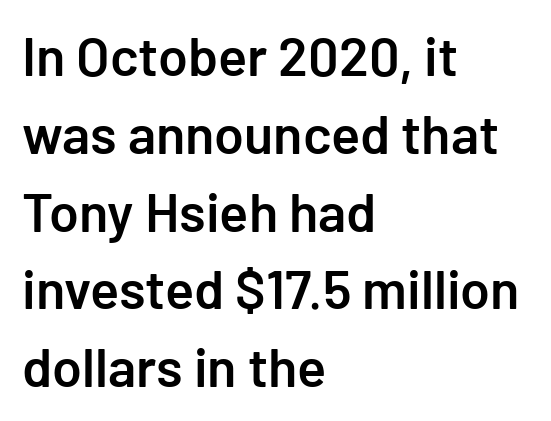
The image shows 54 px semibold sans-serif type, upright; set left-aligned, normal line spacing (1.44x), normal letter spacing, not underlined; low stroke contrast and a medium x-height.
